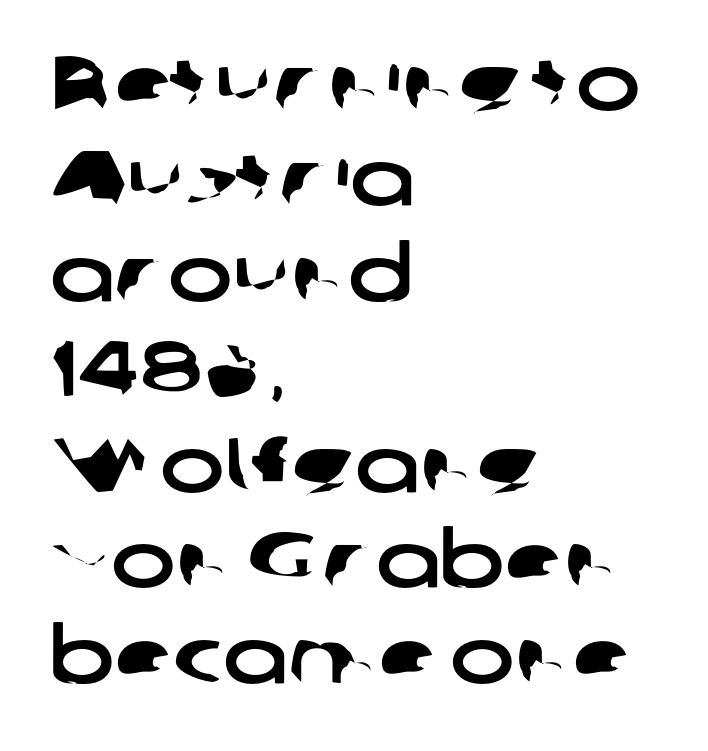
The image shows 77 px wide sans-serif type; set left-aligned, line spacing 1.24x, normal letter spacing, not underlined; low stroke contrast and a medium x-height.
